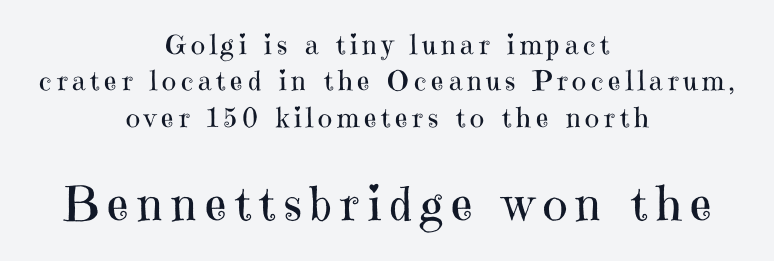
Upright lettering throughout. Reading down the block, each line starts at a different indent, mirrored at its end. A typesetter would call this proportional, since set widths differ per character. Each new line begins a customary step beneath the previous one.
